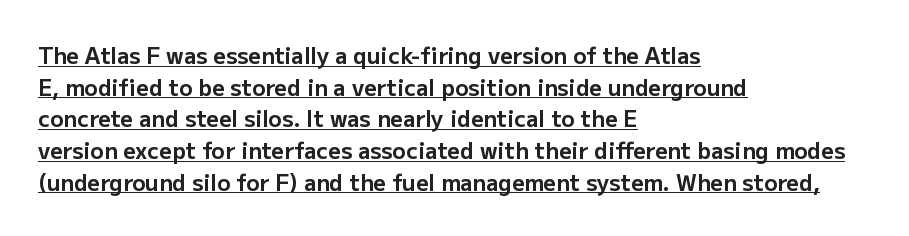
The image shows 22 px bold type, upright; set left-aligned, normal line spacing (1.44x), normal letter spacing, underlined.
